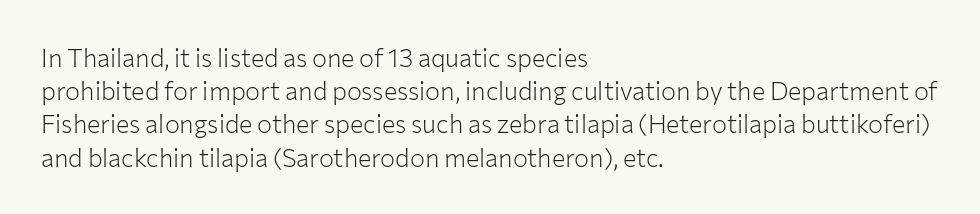
The image shows 25 px text type, upright; set left-aligned, normal line spacing (1.33x), normal letter spacing, not underlined.
